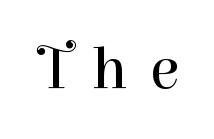
{"serif": "yes", "italic": "no", "bold": "no", "weight": "regular", "width": "normal", "stroke_contrast": "high", "x_height": "medium", "monospaced": "no", "underline": "no", "letter_spacing": "wide", "letter_spacing_em": 0.36, "glyph_px": 61}
